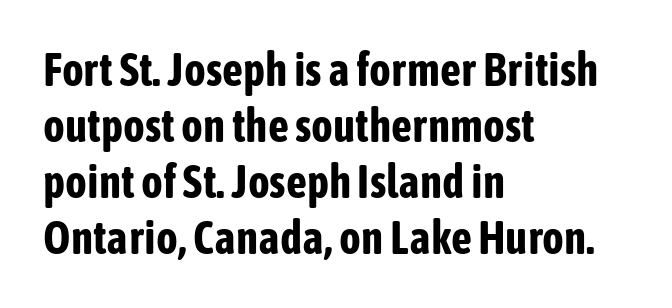
{"serif": "no", "italic": "no", "bold": "yes", "weight": "bold", "width": "condensed", "stroke_contrast": "low", "x_height": "medium", "monospaced": "no", "underline": "no", "align": "left", "line_spacing_ratio": 1.22, "letter_spacing": "normal", "letter_spacing_em": 0.0, "glyph_px": 46}
